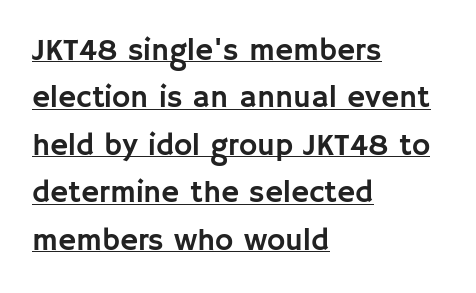
Examine the stroke ends and you'll find no serifs. Think of a printed novel: that variable character pitch is what you see here. Every stem runs plumb, perpendicular to the baseline. A classic flush-left, rag-right setting is used for this passage. Caption: standard tracking, unaltered.
